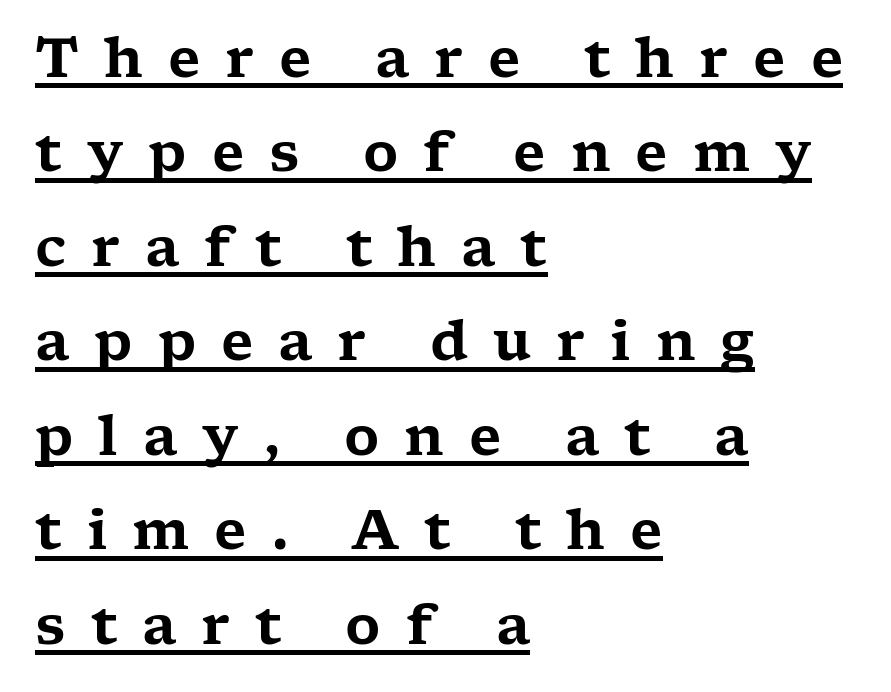
{"serif": "yes", "italic": "no", "width": "wide", "stroke_contrast": "low", "x_height": "medium", "monospaced": "no", "underline": "yes", "align": "left", "line_spacing_ratio": 1.75, "letter_spacing": "wide", "letter_spacing_em": 0.46, "glyph_px": 54}
